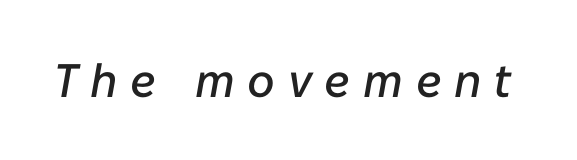
{"italic": "yes", "lean": "right", "slant_degrees": 10, "width": "normal", "stroke_contrast": "low", "x_height": "medium", "monospaced": "no", "underline": "no", "letter_spacing": "wide", "letter_spacing_em": 0.27, "glyph_px": 47}
